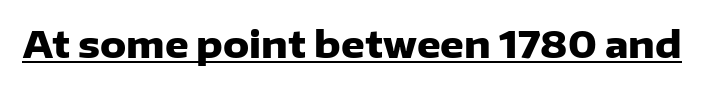
The image shows 37 px heavy sans-serif type, upright; set normal letter spacing, underlined; low stroke contrast and a medium x-height.
